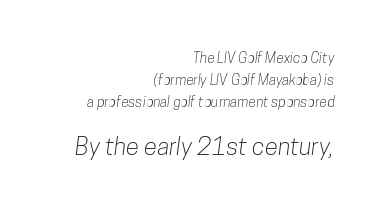
Q: Is the text underlined? A: No.
Q: How is the paragraph aligned? A: Right-aligned.
Q: Is the spacing between letters normal or unusually wide? A: Normal.
Q: Is the spacing between lines tight, normal or loose? A: Normal.
Q: Which block of text is set in a larger size, the first (top) or the second (bottom)? A: The second (bottom) one.
